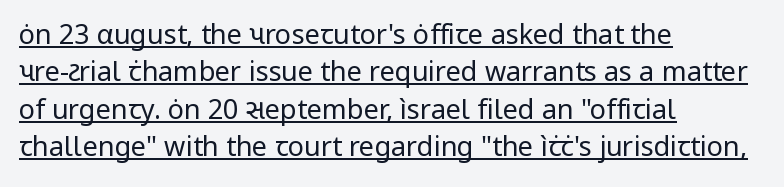
{"italic": "no", "bold": "no", "underline": "yes", "align": "left", "line_spacing": "normal", "line_spacing_ratio": 1.38, "letter_spacing": "normal", "letter_spacing_em": 0.0, "glyph_px": 27}
